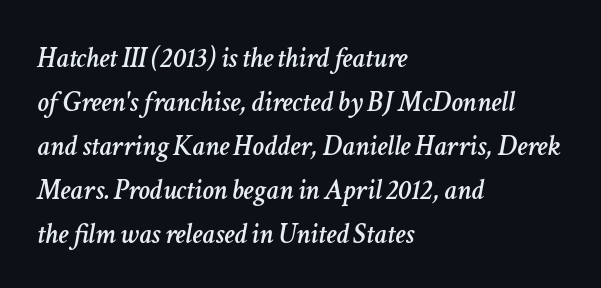
Glyph-to-glyph distance matches everyday printed text. The paragraph shown leans on its left margin. Each letter keeps its own natural width here, so spacing adapts to shape. The foot of each line stays bare and open. The letters are slanted; this is an italic face.
